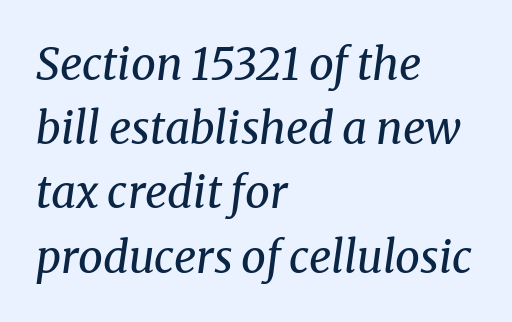
One glance says typical: line gaps are just what's usual. Examine the stroke ends and you'll spot serifs. Character widths vary here, with narrow letters taking less room than wide ones. Compared with ordinary roman type, these characters are visibly tilted.
